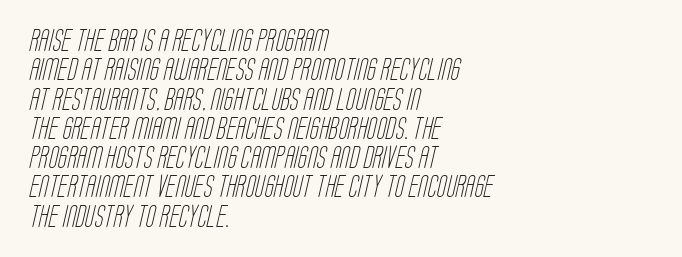
{"bold": "no", "underline": "no", "align": "left", "line_spacing": "normal", "line_spacing_ratio": 1.33, "letter_spacing": "normal", "letter_spacing_em": 0.0, "glyph_px": 22}
